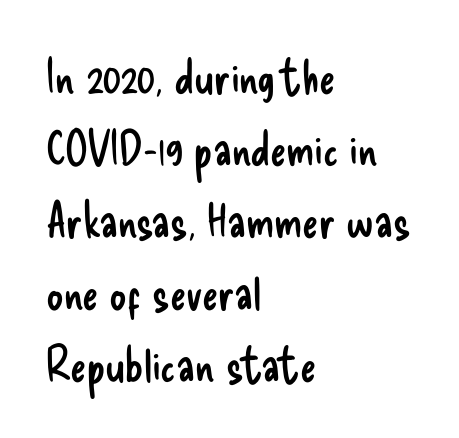
Unlike a traditional serif, this face leaves its strokes unadorned. The string is rendered with underlining switched off. The font sits on the lighter half of the weight spectrum, regular included. In terms of leading, this rendering sits right in the middle. Style check: upright. You could not count columns in this text — the font is proportionally spaced.
